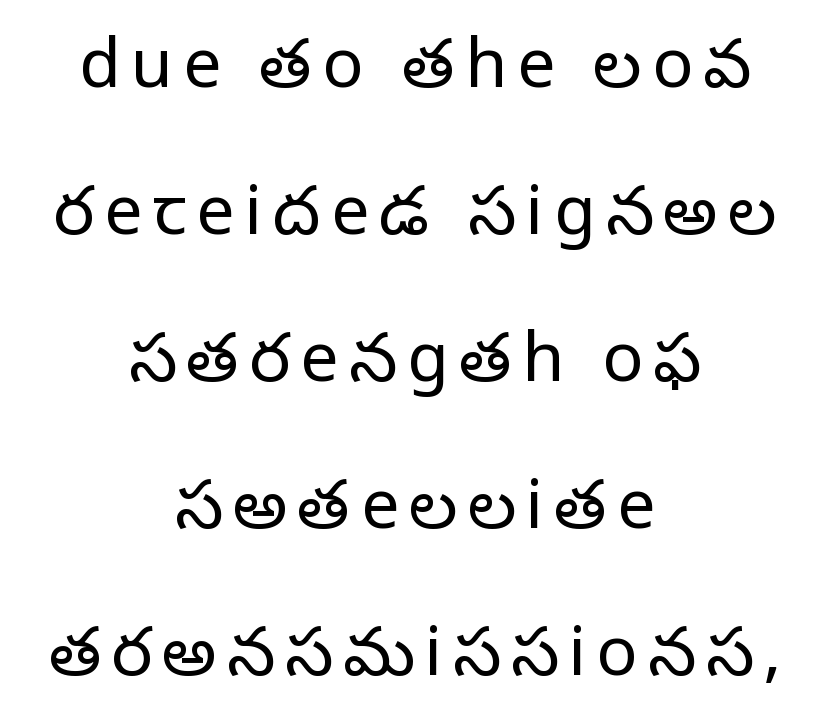
Q: Is the text bold? A: No.
Q: Is the text italic (slanted)? A: No, it is upright.
Q: Is the typeface a serif or a sans-serif typeface? A: Serif.
Q: Is the text underlined? A: No.
Q: How is the paragraph aligned? A: Centered.
Q: Is the spacing between lines tight, normal or loose? A: Loose.
Q: Width (condensed, normal, or wide)? A: Normal.
Q: Stroke contrast? A: Low.
Q: x-height? A: Large.
Q: Monospaced? A: No.
